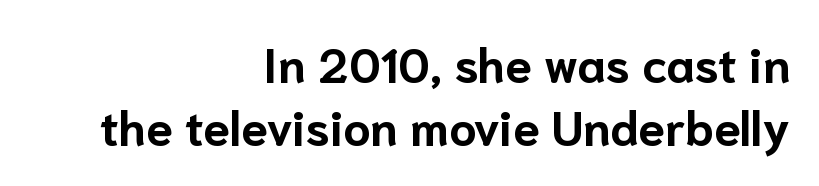
The image shows 48 px bold sans-serif type, upright; set right-aligned, normal line spacing (1.32x), normal letter spacing, not underlined; low stroke contrast and a medium x-height.
